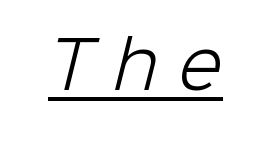
Q: Is the text bold? A: No.
Q: Is the typeface a serif or a sans-serif typeface? A: Sans-serif.
Q: Is the text underlined? A: Yes.
Q: Is the spacing between letters normal or unusually wide? A: Unusually wide.
Q: Width (condensed, normal, or wide)? A: Normal.
Q: Stroke contrast? A: Low.
Q: x-height? A: Medium.
Q: Monospaced? A: No.
